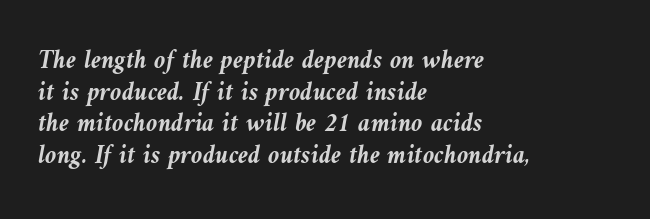
Each row of text sits above clean, open space. The passage shown is emphatically bold. This sample uses plain, unmodified letter spacing. Horizontally, the lines are justified to the leading edge only. The specimen reads as italic at a glance.
